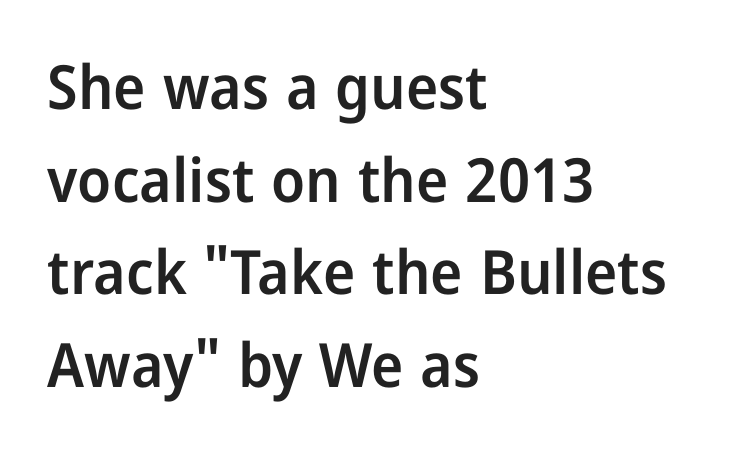
{"serif": "no", "italic": "no", "bold": "semi", "weight": "semibold", "width": "condensed", "stroke_contrast": "low", "x_height": "medium", "monospaced": "no", "underline": "no", "align": "left", "line_spacing": "normal", "line_spacing_ratio": 1.52, "letter_spacing": "normal", "letter_spacing_em": 0.0, "glyph_px": 61}
